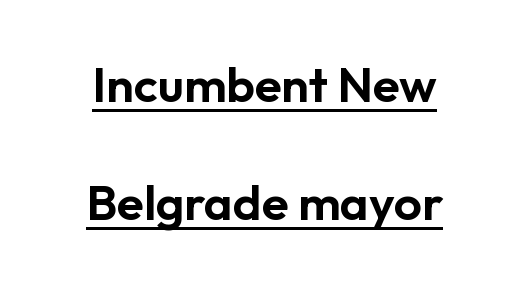
The image shows 49 px sans-serif type, upright; set centered, loose line spacing (2.4x), normal letter spacing, underlined; low stroke contrast and a medium x-height.
